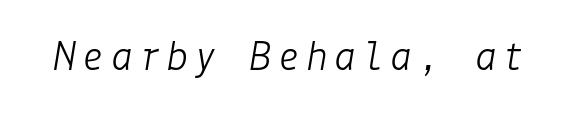
{"italic": "yes", "lean": "right", "slant_degrees": 9, "bold": "no", "weight": "light", "width": "normal", "stroke_contrast": "low", "x_height": "medium", "underline": "no", "glyph_px": 44}
